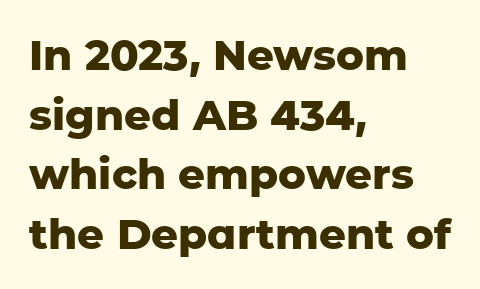
{"serif": "no", "italic": "no", "bold": "yes", "weight": "heavy", "width": "normal", "stroke_contrast": "low", "x_height": "medium", "monospaced": "no", "underline": "no", "align": "left", "line_spacing": "normal", "line_spacing_ratio": 1.42, "letter_spacing": "normal", "letter_spacing_em": 0.0, "glyph_px": 42}
